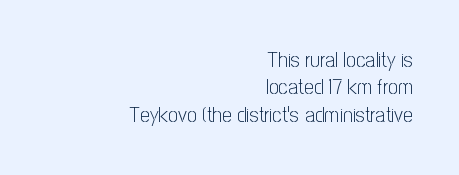
Q: Is the text bold? A: No.
Q: Is the text italic (slanted)? A: No, it is upright.
Q: Is the text underlined? A: No.
Q: How is the paragraph aligned? A: Right-aligned.
Q: Is the spacing between letters normal or unusually wide? A: Normal.
